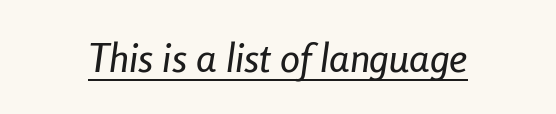
{"italic": "yes", "lean": "right", "slant_degrees": 8, "width": "condensed", "stroke_contrast": "low", "x_height": "medium", "monospaced": "no", "underline": "yes", "letter_spacing": "normal", "letter_spacing_em": 0.0, "glyph_px": 40}
